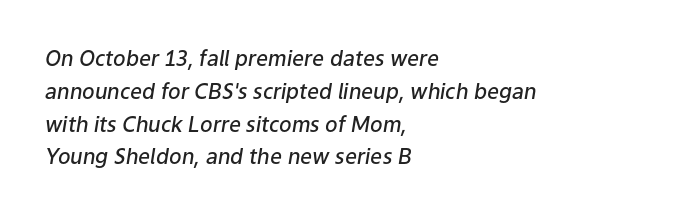
Firm but not heavy-handed strokes: this text is semibold. Short and long lines alike share a common starting point at left. A bare baseline throughout the passage. The face used here has a pronounced slope to its letters.
